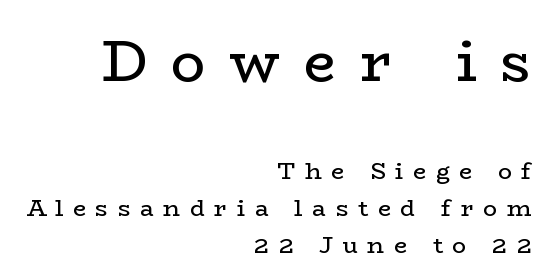
The letterforms stand isolated, each surrounded by extra space. Nobody drew a line under any word here. Stems here are at most as thick as an everyday book face. Horizontal alignment here is rightward, an uncommon choice for prose. Stroke terminals: seriffed. Is this a fixed-width face? No — the glyphs have proportional, varying widths.
